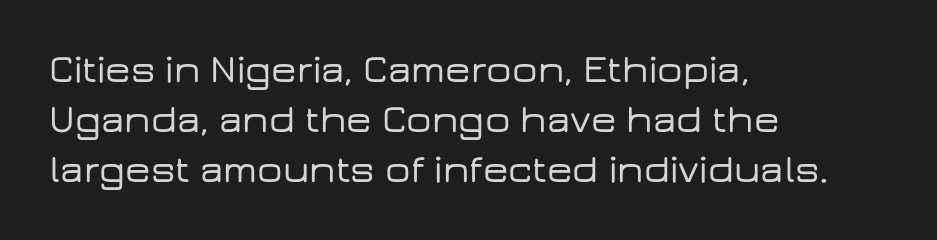
The image shows 40 px wide sans-serif type, upright; set left-aligned, normal line spacing (1.25x), normal letter spacing, not underlined; low stroke contrast and a medium x-height.
